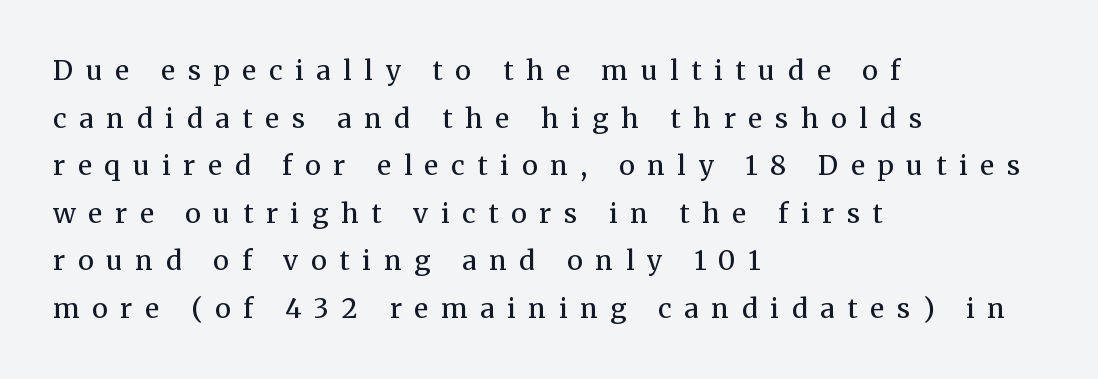
{"italic": "no", "bold": "no", "underline": "no", "align": "left", "line_spacing_ratio": 1.76, "letter_spacing": "wide", "letter_spacing_em": 0.47, "glyph_px": 27}
